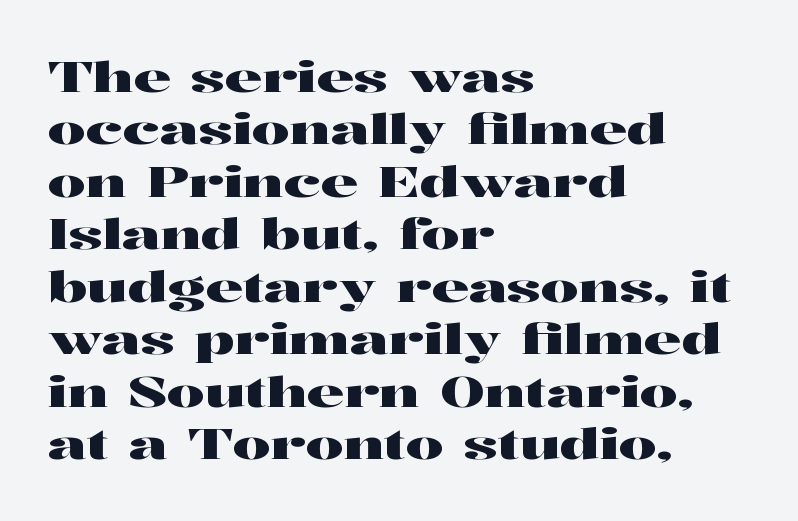
The image shows 42 px wide serif type, upright; set left-aligned, normal line spacing (1.25x), normal letter spacing, not underlined; high stroke contrast and a medium x-height.
